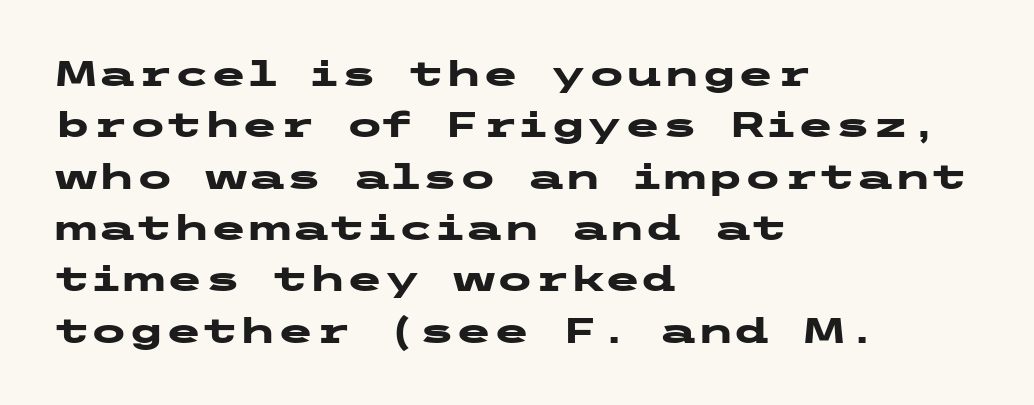
Q: Is the text bold? A: Yes.
Q: Is the text italic (slanted)? A: No, it is upright.
Q: Is the typeface a serif or a sans-serif typeface? A: Sans-serif.
Q: Is the text underlined? A: No.
Q: How is the paragraph aligned? A: Left-aligned.
Q: Is the spacing between letters normal or unusually wide? A: Normal.
Q: Is the spacing between lines tight, normal or loose? A: Normal.
Q: Width (condensed, normal, or wide)? A: Wide.
Q: Stroke contrast? A: Low.
Q: x-height? A: Medium.
